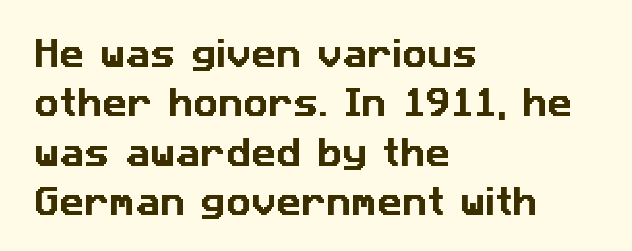
{"serif": "no", "width": "normal", "stroke_contrast": "low", "x_height": "medium", "monospaced": "no", "underline": "no", "align": "left", "line_spacing": "normal", "line_spacing_ratio": 1.59, "letter_spacing": "normal", "letter_spacing_em": 0.0, "glyph_px": 31}
